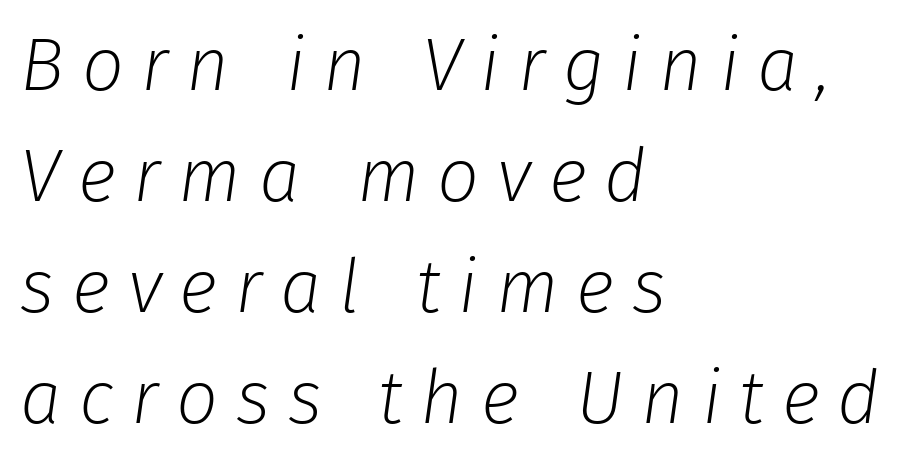
Q: Is the text bold? A: No.
Q: Is the text italic (slanted)? A: Yes, it leans right by about 8 degrees.
Q: Is the text underlined? A: No.
Q: How is the paragraph aligned? A: Left-aligned.
Q: Is the spacing between letters normal or unusually wide? A: Unusually wide.
Q: Is the spacing between lines tight, normal or loose? A: Normal.
Q: Width (condensed, normal, or wide)? A: Normal.
Q: Stroke contrast? A: Low.
Q: x-height? A: Medium.
Q: Monospaced? A: No.
